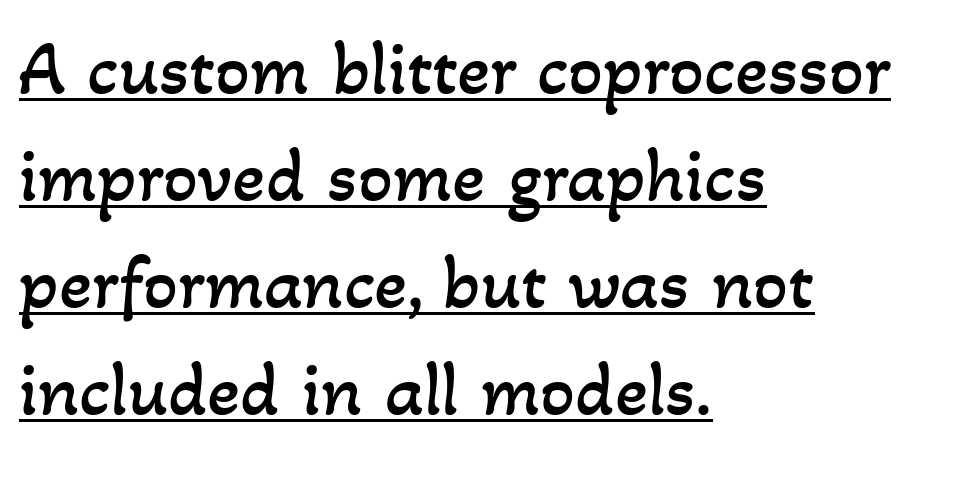
Q: Is the text bold? A: No.
Q: Is the text underlined? A: Yes.
Q: How is the paragraph aligned? A: Left-aligned.
Q: Is the spacing between letters normal or unusually wide? A: Normal.
Q: Is the spacing between lines tight, normal or loose? A: Normal.
Q: Width (condensed, normal, or wide)? A: Normal.
Q: Stroke contrast? A: Low.
Q: x-height? A: Small.
Q: Monospaced? A: No.
